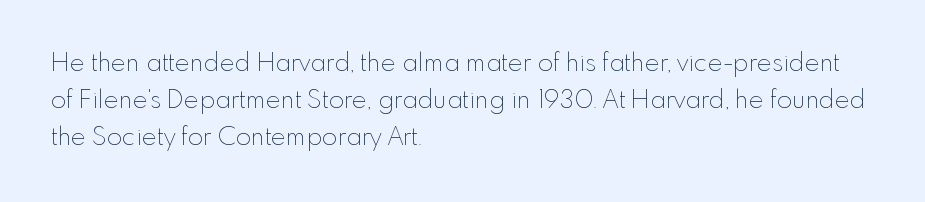
The image shows 25 px text type, upright; set left-aligned, normal line spacing (1.48x), normal letter spacing, not underlined.
